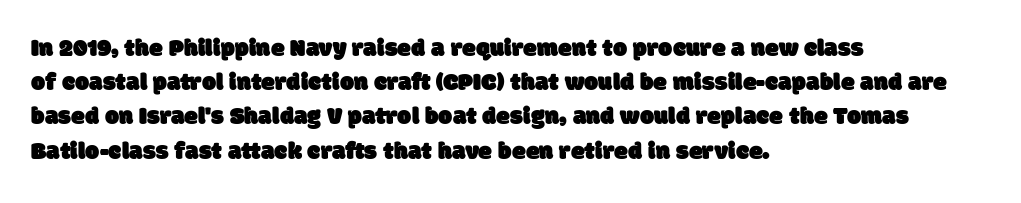
{"underline": "no", "align": "left", "line_spacing": "normal", "line_spacing_ratio": 1.37, "letter_spacing": "normal", "letter_spacing_em": 0.0, "glyph_px": 25}
